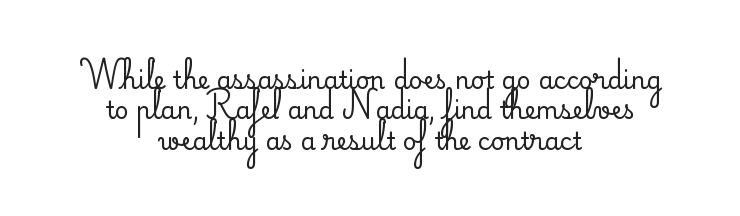
The image shows 24 px text type, upright; set centered, normal line spacing (1.27x), normal letter spacing, not underlined.
